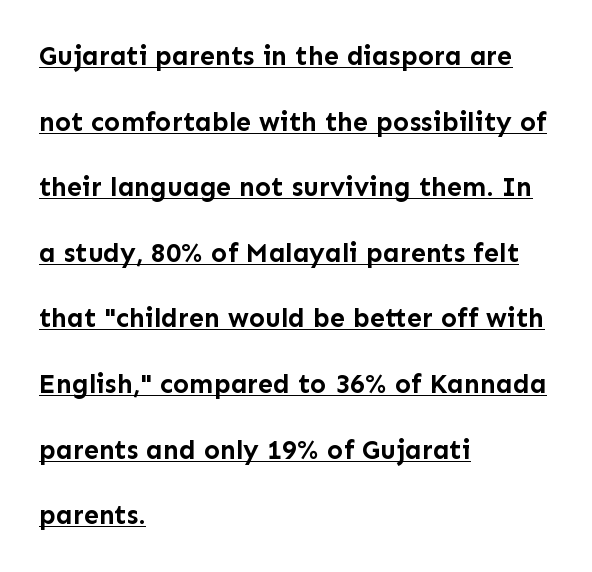
{"italic": "no", "bold": "yes", "underline": "yes", "align": "left", "line_spacing": "loose", "line_spacing_ratio": 2.43, "letter_spacing": "normal", "letter_spacing_em": 0.0, "glyph_px": 27}
